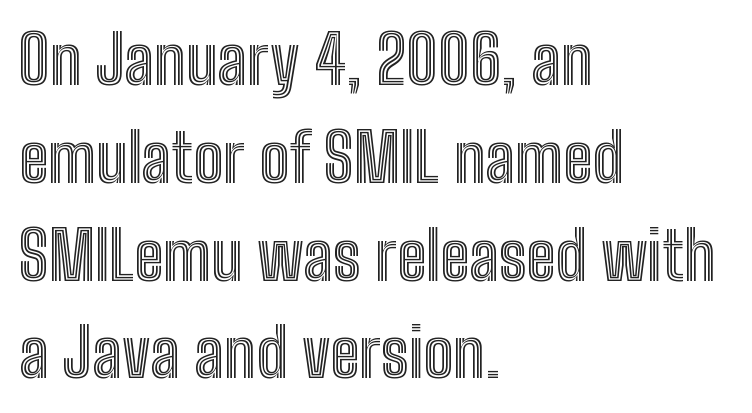
Short note: letters normally spaced. A student would call this left alignment; a typographer would say flush left, rag right. Descender tails drop into unmarked territory. Proportional: the letters do not fall into vertical columns. Does the lettering tilt? It doesn't — this is upright. This block has exactly the height ordinary leading produces.
